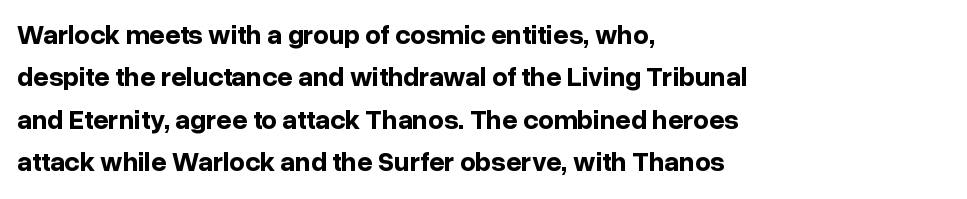
The image shows 27 px bold type, upright; set left-aligned, normal line spacing (1.57x), normal letter spacing, not underlined.
